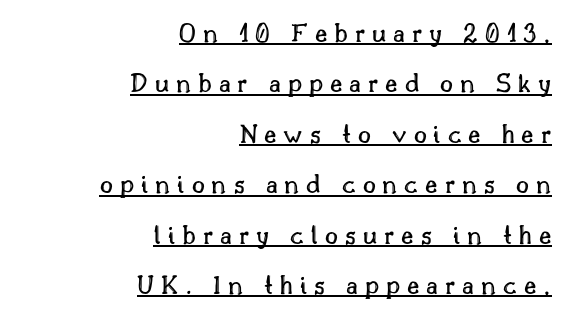
{"italic": "no", "width": "normal", "x_height": "small", "monospaced": "no", "underline": "yes", "align": "right", "line_spacing_ratio": 1.8, "letter_spacing": "wide", "letter_spacing_em": 0.25, "glyph_px": 28}
